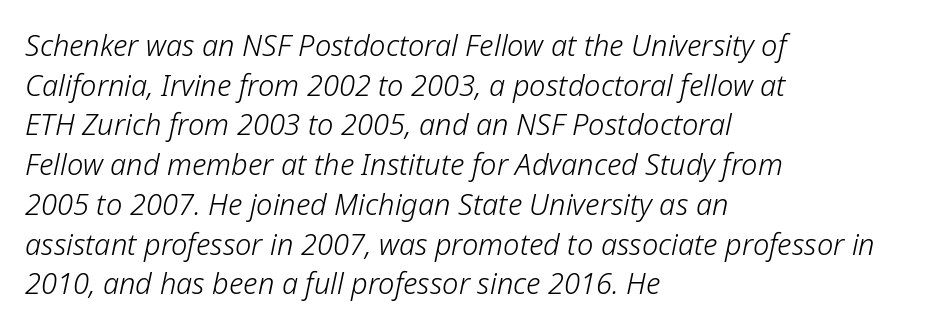
Rule under the text: the space is simply empty. The whole block is typeset with a tilt. The letters advance in unequal steps, a hallmark of proportional type. Weight: regular or lighter. Where is the straight margin? On the left.
